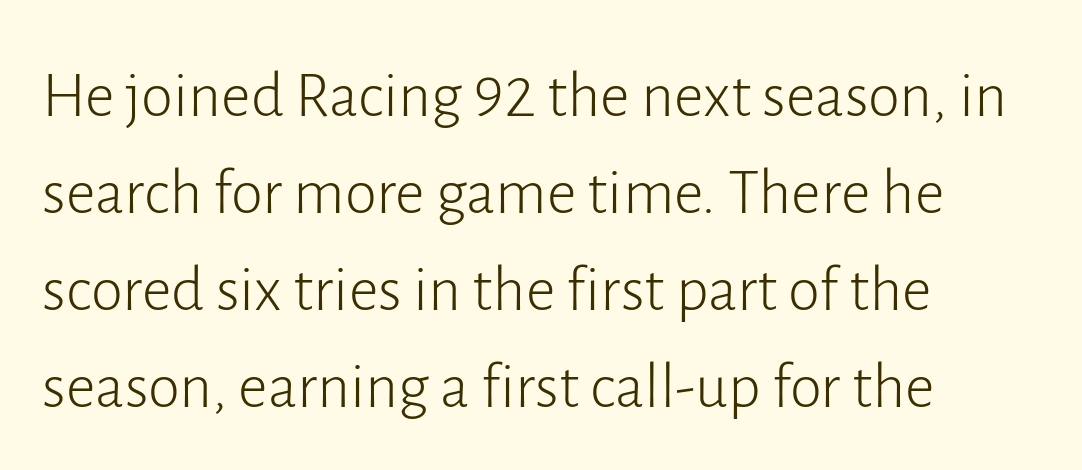
Q: Is the text bold? A: No.
Q: Is the text italic (slanted)? A: No, it is upright.
Q: Is the typeface a serif or a sans-serif typeface? A: Sans-serif.
Q: Is the text underlined? A: No.
Q: How is the paragraph aligned? A: Left-aligned.
Q: Is the spacing between letters normal or unusually wide? A: Normal.
Q: Is the spacing between lines tight, normal or loose? A: Normal.
Q: Width (condensed, normal, or wide)? A: Normal.
Q: Stroke contrast? A: Low.
Q: x-height? A: Medium.
Q: Monospaced? A: No.
